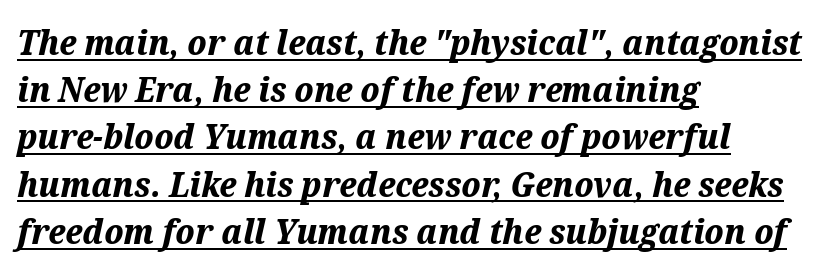
The image shows 35 px bold type, italic (leaning right); set left-aligned, normal line spacing (1.35x), normal letter spacing, underlined; medium stroke contrast and a medium x-height.
